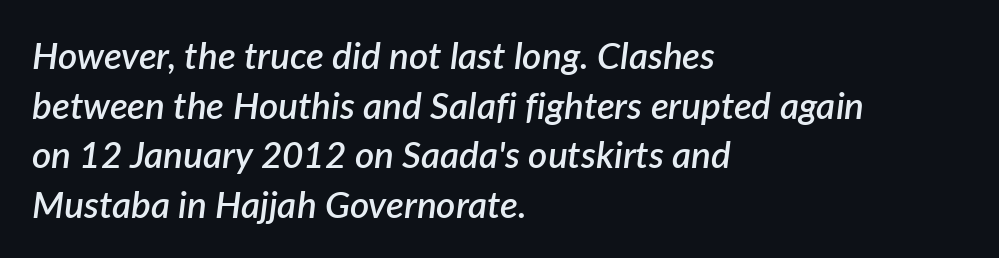
Anything drawn beneath the words? Only blank space. The text block is weighted toward the left margin, trailing off unevenly rightward. The horizontal fit of the characters is conventional and even. Each letter keeps its own natural width here, so spacing adapts to shape.
